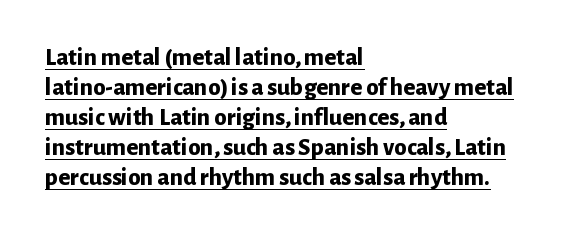
The image shows 25 px bold type, upright; set left-aligned, line spacing 1.2x, normal letter spacing, underlined.
